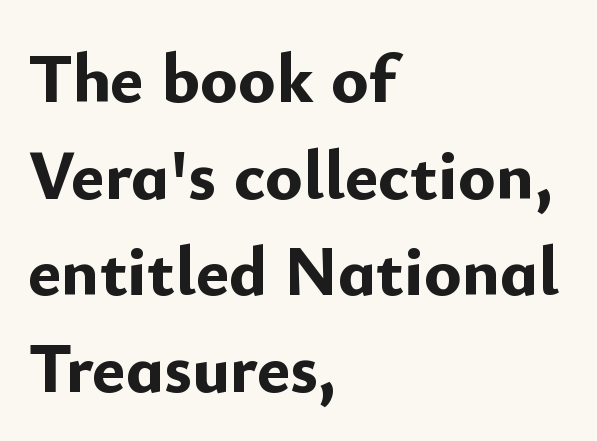
Words appear dense and cohesive because spacing is normal. This sample has the flowing, uneven cadence of proportional lettering. This sample uses a sans-serif face. Successive baselines arrive at the customary interval. Descenders hang freely into open space.
